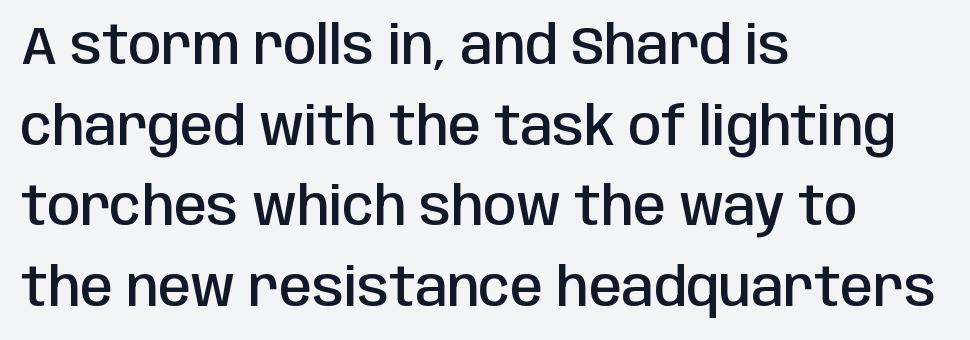
The image shows 53 px semibold, condensed sans-serif type, upright; set left-aligned, normal line spacing (1.52x), normal letter spacing, not underlined; low stroke contrast and a large x-height.
